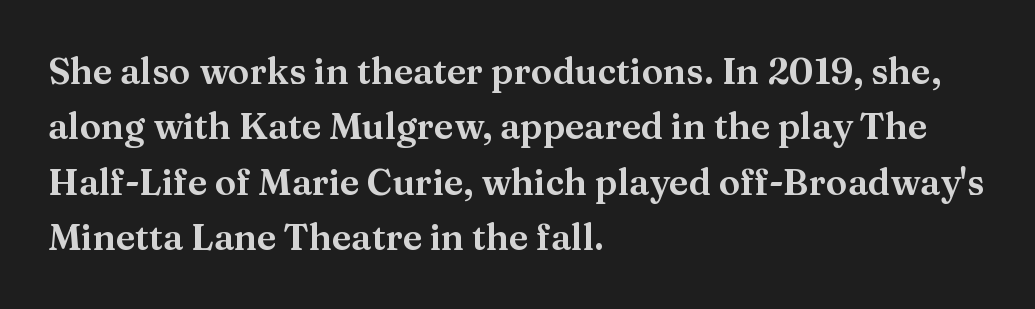
{"serif": "yes", "italic": "no", "width": "normal", "stroke_contrast": "medium", "x_height": "medium", "monospaced": "no", "underline": "no", "align": "left", "line_spacing": "normal", "line_spacing_ratio": 1.54, "letter_spacing": "normal", "letter_spacing_em": 0.0, "glyph_px": 36}
